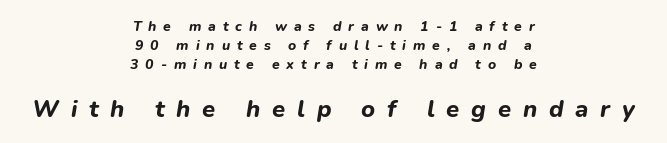
Leading: standard. The passage is arranged like a title page — every line centered. The letters in the lower block stand taller than those in the block above. Thick stems and heavy bowls — unmistakably bold. The axis of the letterforms is tilted away from vertical.
